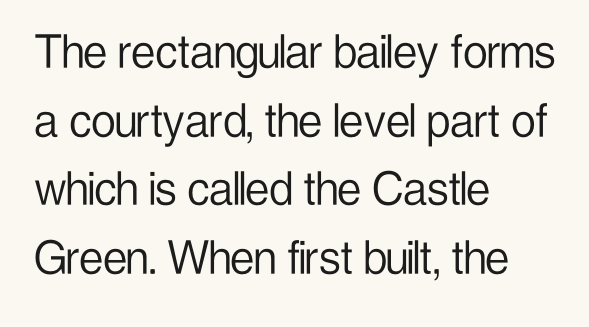
Q: Is the text bold? A: No.
Q: Is the text italic (slanted)? A: No, it is upright.
Q: Is the typeface a serif or a sans-serif typeface? A: Sans-serif.
Q: Is the text underlined? A: No.
Q: How is the paragraph aligned? A: Left-aligned.
Q: Is the spacing between letters normal or unusually wide? A: Normal.
Q: Is the spacing between lines tight, normal or loose? A: Normal.
Q: Width (condensed, normal, or wide)? A: Condensed.
Q: Stroke contrast? A: Low.
Q: x-height? A: Medium.
Q: Monospaced? A: No.
